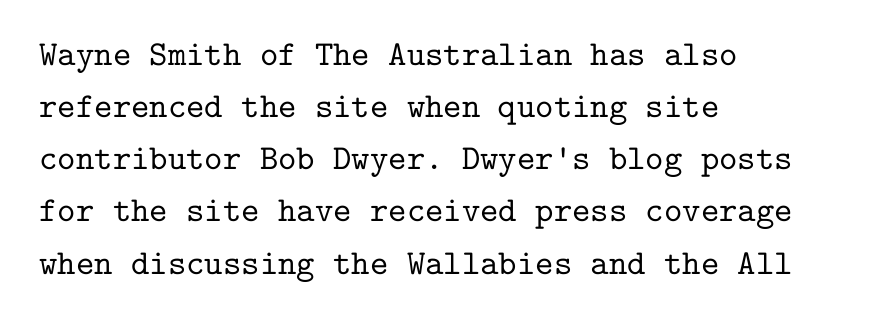
The image shows 35 px serif type, upright, monospaced; set left-aligned, normal line spacing (1.49x), normal letter spacing, not underlined; low stroke contrast and a medium x-height.
